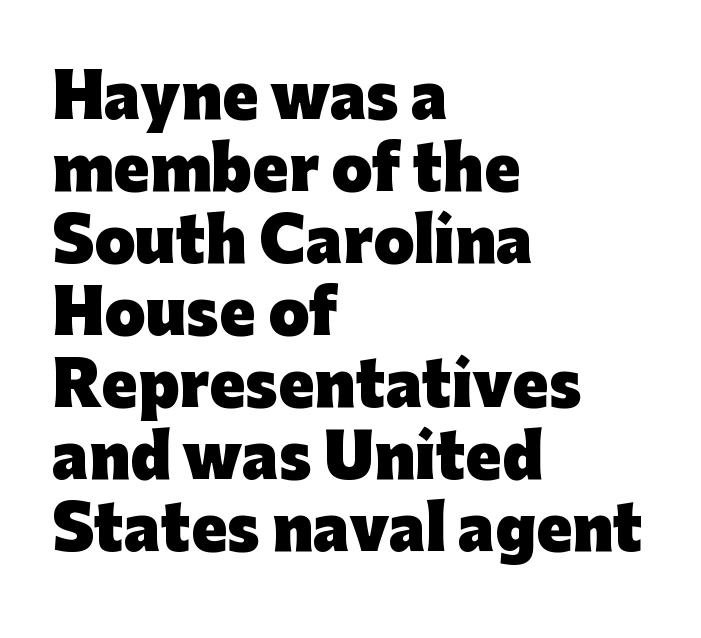
Emphasis by weight is at full strength: bold. The letters stand straight up with perfectly vertical stems. Note the varied advance widths — an 'i' is clearly narrower than an 'm'. Check the space under the baseline: it is left empty. The lines are quadded left. Words appear dense and cohesive because spacing is normal.
